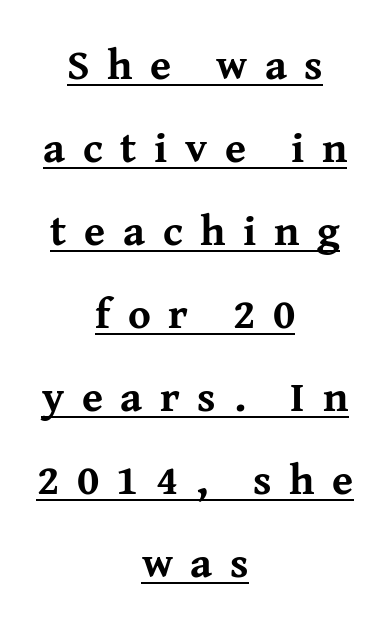
The image shows 43 px bold serif type, upright; set centered, loose line spacing (1.93x), unusually wide letter spacing (+0.41 em), underlined; medium stroke contrast and a medium x-height.
